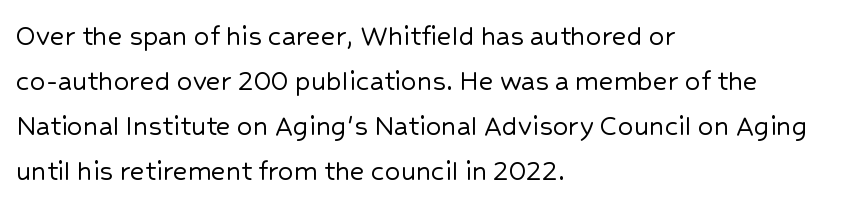
Caption: standard tracking, unaltered. Notice how the stems are strictly vertical — no italics here. These lines are rendered in a variable-pitch font. Regarding leading, the lines here are spaced in the standard way.
